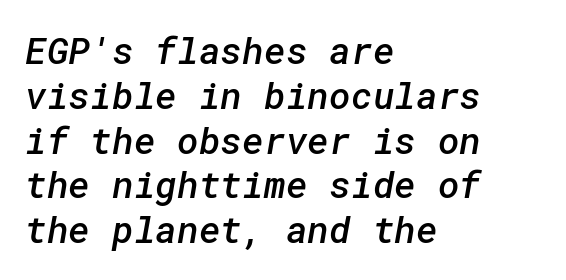
{"serif": "no", "bold": "semi", "weight": "semibold", "width": "normal", "stroke_contrast": "low", "x_height": "medium", "underline": "no", "align": "left", "line_spacing_ratio": 1.21, "letter_spacing": "normal", "letter_spacing_em": 0.0, "glyph_px": 37}
